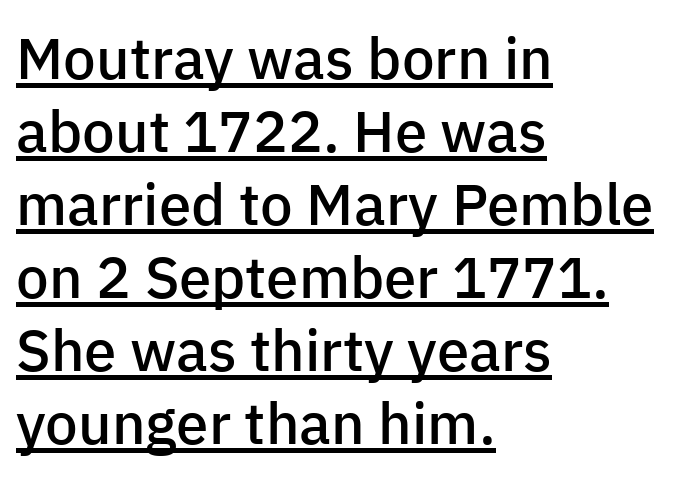
{"serif": "no", "italic": "no", "bold": "semi", "weight": "semibold", "width": "normal", "stroke_contrast": "low", "x_height": "medium", "monospaced": "no", "underline": "yes", "align": "left", "line_spacing": "normal", "line_spacing_ratio": 1.26, "letter_spacing": "normal", "letter_spacing_em": 0.0, "glyph_px": 58}
